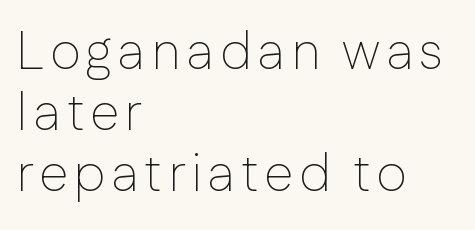
{"serif": "no", "italic": "no", "bold": "no", "weight": "thin", "width": "normal", "stroke_contrast": "low", "x_height": "medium", "monospaced": "no", "underline": "no", "align": "left", "line_spacing": "tight", "line_spacing_ratio": 1.15, "glyph_px": 53}
